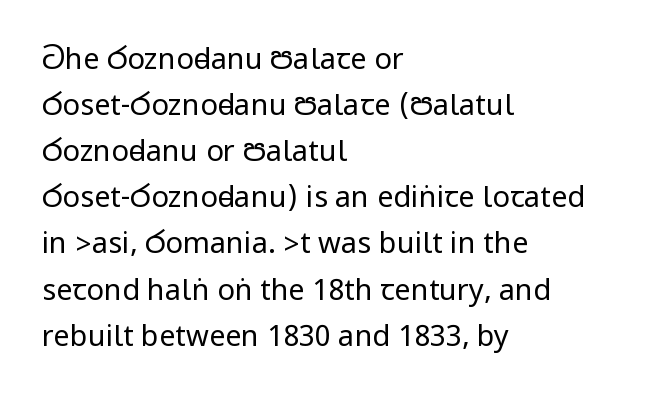
The image shows 29 px regular-weight, condensed sans-serif type, upright; set left-aligned, normal line spacing (1.59x), normal letter spacing, not underlined; low stroke contrast.
